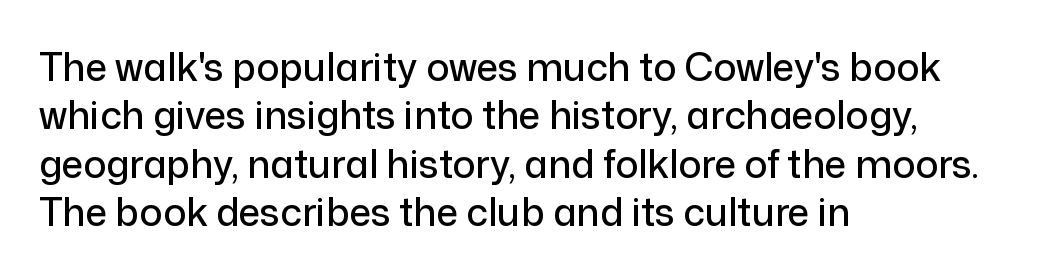
The image shows 38 px sans-serif type, upright; set left-aligned, normal line spacing (1.27x), normal letter spacing, not underlined; low stroke contrast and a medium x-height.
